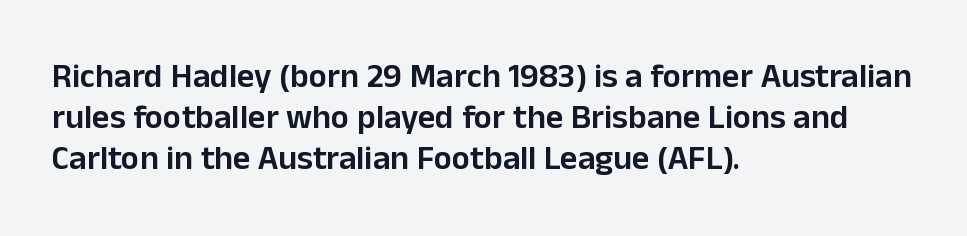
The image shows 34 px semibold sans-serif type, upright; set left-aligned, line spacing 1.21x, normal letter spacing, not underlined; low stroke contrast and a medium x-height.
